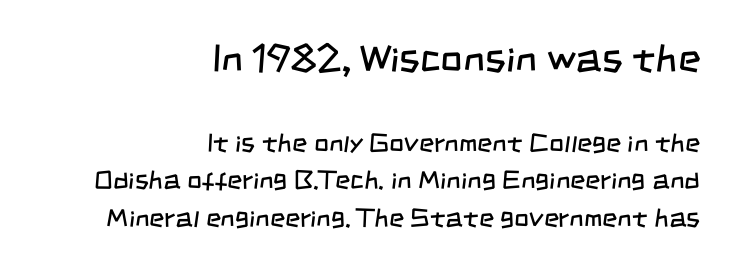
{"serif": "no", "bold": "no", "weight": "regular", "width": "condensed", "stroke_contrast": "low", "x_height": "large", "monospaced": "no", "underline": "no", "align": "right", "line_spacing": "normal", "line_spacing_ratio": 1.45, "letter_spacing": "normal", "letter_spacing_em": 0.0, "larger_block": "first", "size_ratio": 1.5, "glyph_px": 39}
